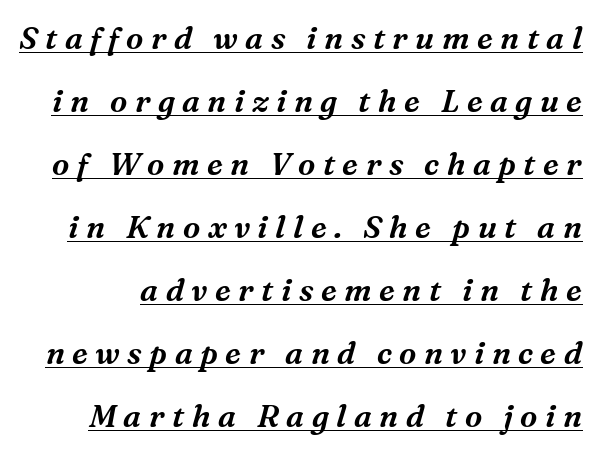
The image shows 31 px serif type, italic (leaning right); set loose line spacing (2.03x), unusually wide letter spacing (+0.24 em), underlined; medium stroke contrast and a medium x-height.
